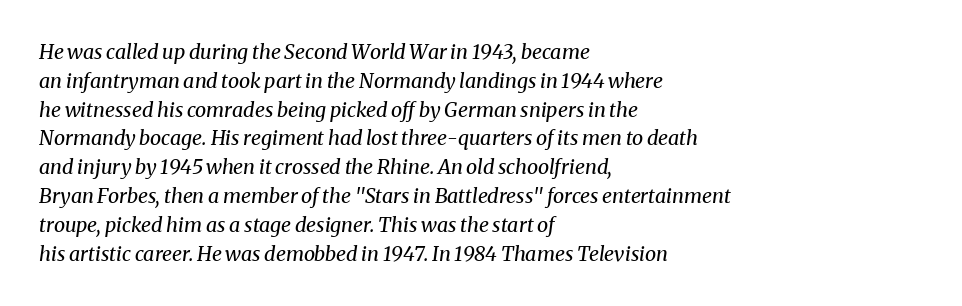
When letters slant like this, we call the style italic. Plain, unruled lines of type. These lines keep a tight, regular rhythm from letter to letter. All the whitespace from short lines collects on the right. The typeface has the unassuming heft of standard copy or less. Horizontal bands of white between lines are of average thickness.
